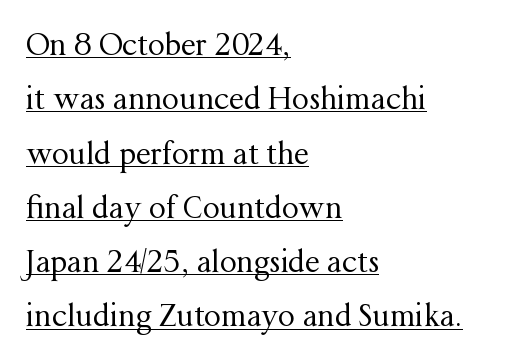
The strokes are not fattened; the text isn't bold. A typesetter would label this face a serif. A student would call this left alignment; a typographer would say flush left, rag right. Italic: no, the glyphs are upright roman. Note the varied advance widths — an 'i' is clearly narrower than an 'm'. Glyph-to-glyph distance matches everyday printed text.
